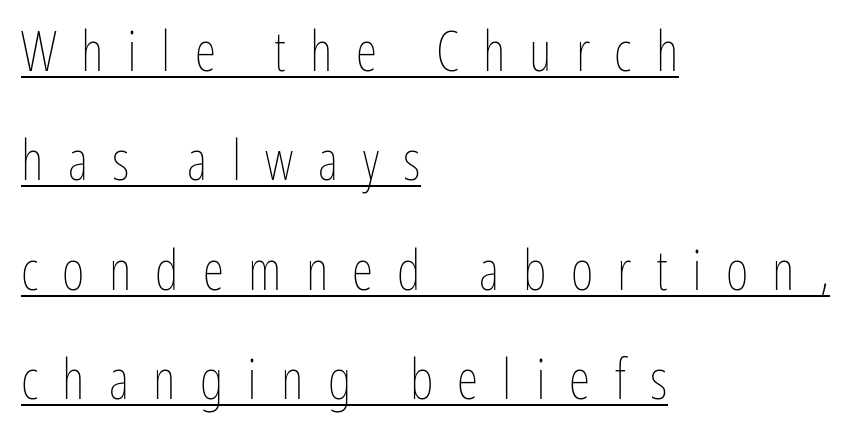
In terms of posture, this sample is upright. Emphasis is given by a line drawn under the lettering. These lines have a slow, spaced-out rhythm from letter to letter. The lines are quadded left. Do the characters align in a grid? No, the font is proportional. This sample trades compactness for vertical openness between lines.
